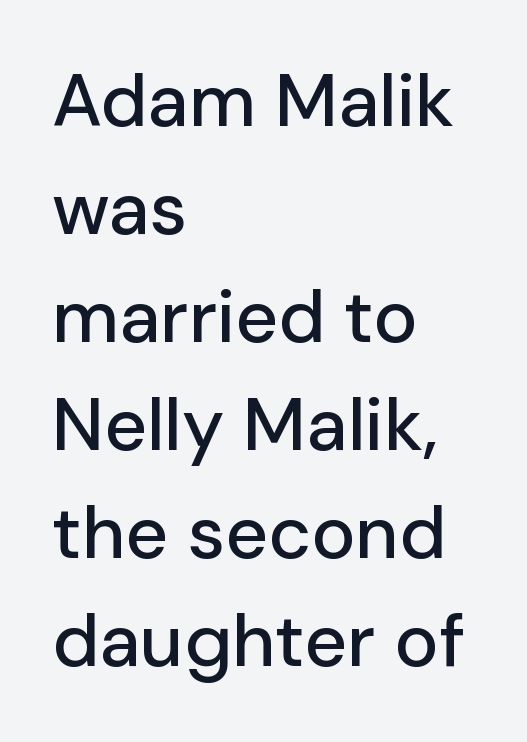
{"serif": "no", "italic": "no", "width": "normal", "stroke_contrast": "low", "x_height": "medium", "monospaced": "no", "underline": "no", "align": "left", "line_spacing": "normal", "line_spacing_ratio": 1.46, "letter_spacing": "normal", "letter_spacing_em": 0.0, "glyph_px": 74}
